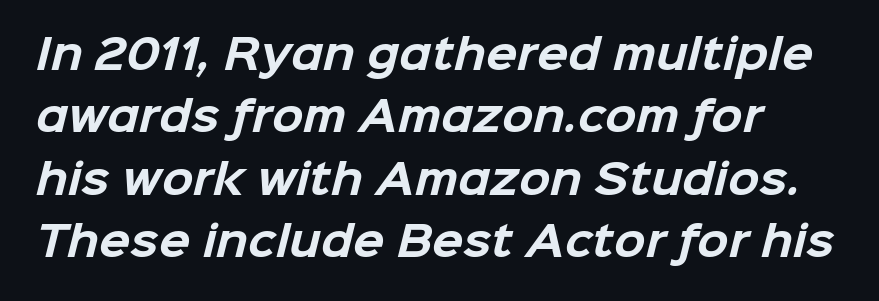
These lines are composed in type without serifs. Varying glyph widths throughout — classic text-font behaviour. This is heavy type, rendered in bold. The letters sit at their default tracking, neither squeezed nor spread. The space directly below the letters is spotless. Honestly, the row spacing looks completely unremarkable.
